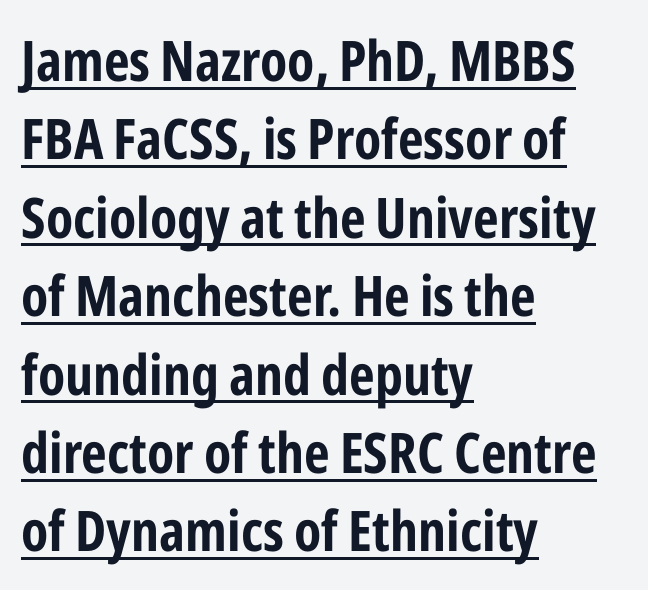
Q: Is the text bold? A: Yes.
Q: Is the text italic (slanted)? A: No, it is upright.
Q: Is the typeface a serif or a sans-serif typeface? A: Sans-serif.
Q: Is the text underlined? A: Yes.
Q: How is the paragraph aligned? A: Left-aligned.
Q: Is the spacing between letters normal or unusually wide? A: Normal.
Q: Is the spacing between lines tight, normal or loose? A: Normal.
Q: Width (condensed, normal, or wide)? A: Condensed.
Q: Stroke contrast? A: Low.
Q: x-height? A: Medium.
Q: Monospaced? A: No.
